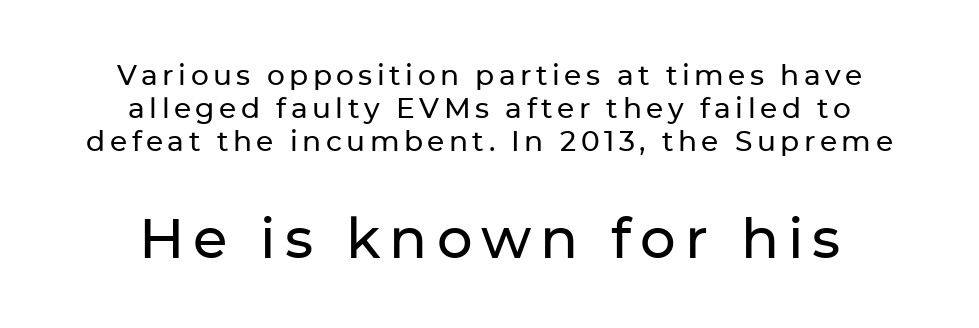
The image shows 56 px sans-serif type, upright; set centered, line spacing 1.18x, not underlined; the second (bottom) block is 2.0x larger; low stroke contrast and a medium x-height.
